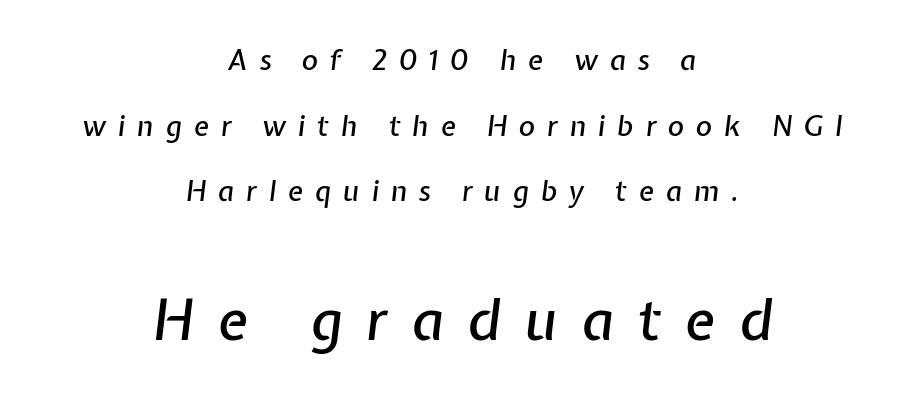
The image shows 56 px text type, italic (leaning right); set centered, loose line spacing (2.34x), unusually wide letter spacing (+0.42 em), not underlined; the second (bottom) block is 2.0x larger; low stroke contrast and a medium x-height.
